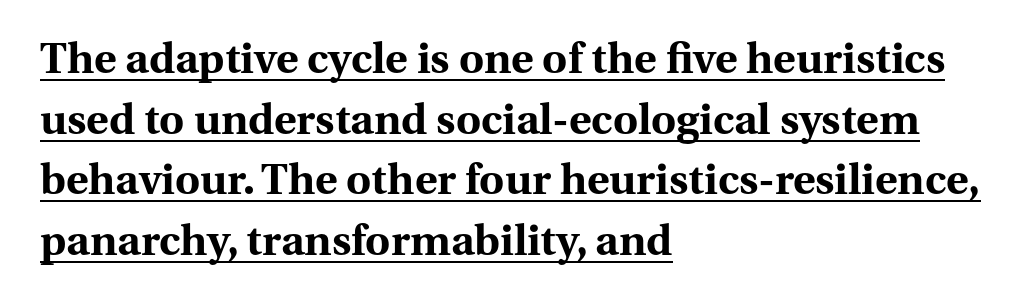
Q: Is the text bold? A: Yes.
Q: Is the text italic (slanted)? A: No, it is upright.
Q: Is the typeface a serif or a sans-serif typeface? A: Serif.
Q: Is the text underlined? A: Yes.
Q: How is the paragraph aligned? A: Left-aligned.
Q: Is the spacing between letters normal or unusually wide? A: Normal.
Q: Is the spacing between lines tight, normal or loose? A: Normal.
Q: Width (condensed, normal, or wide)? A: Normal.
Q: Stroke contrast? A: Medium.
Q: x-height? A: Medium.
Q: Monospaced? A: No.
